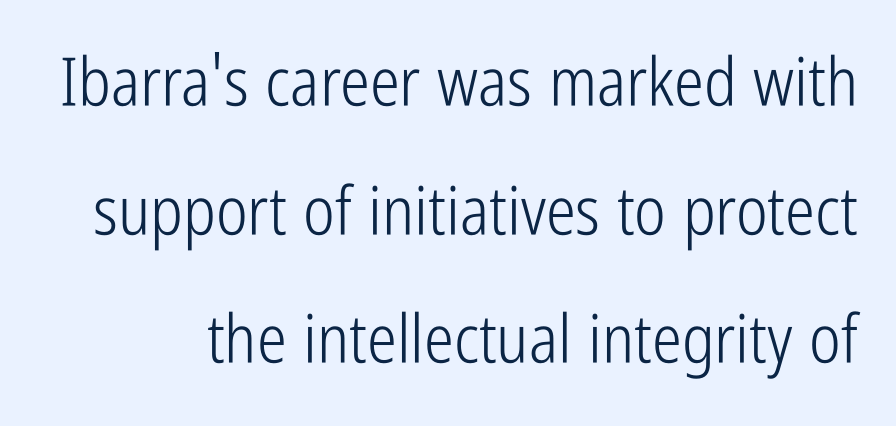
Q: Is the text bold? A: No.
Q: Is the text italic (slanted)? A: No, it is upright.
Q: Is the typeface a serif or a sans-serif typeface? A: Sans-serif.
Q: Is the text underlined? A: No.
Q: Is the spacing between letters normal or unusually wide? A: Normal.
Q: Is the spacing between lines tight, normal or loose? A: Loose.
Q: Width (condensed, normal, or wide)? A: Condensed.
Q: Stroke contrast? A: Low.
Q: x-height? A: Medium.
Q: Monospaced? A: No.
